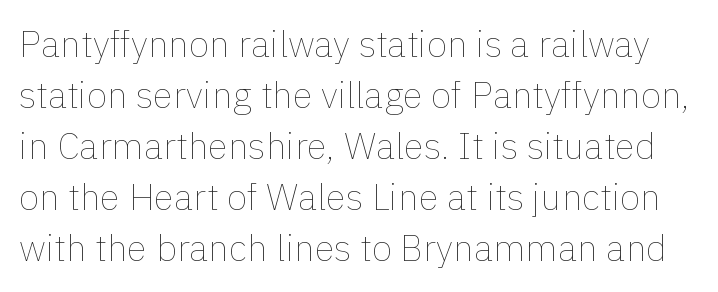
Q: Is the text bold? A: No.
Q: Is the text italic (slanted)? A: No, it is upright.
Q: Is the text underlined? A: No.
Q: Is the spacing between letters normal or unusually wide? A: Normal.
Q: Is the spacing between lines tight, normal or loose? A: Normal.
Q: Width (condensed, normal, or wide)? A: Normal.
Q: x-height? A: Medium.
Q: Monospaced? A: No.
